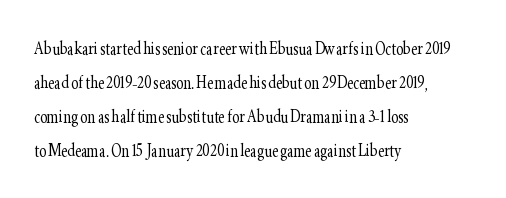
Caption: multi-line text, flush left, ragged right. Rendered with straight, roman letterforms. Beneath every word, the page is bare. Weight: not bold — regular or lighter. Nobody touched the tracking dial on this one. Vertically, the passage feels balanced, rows spaced as you'd expect.
